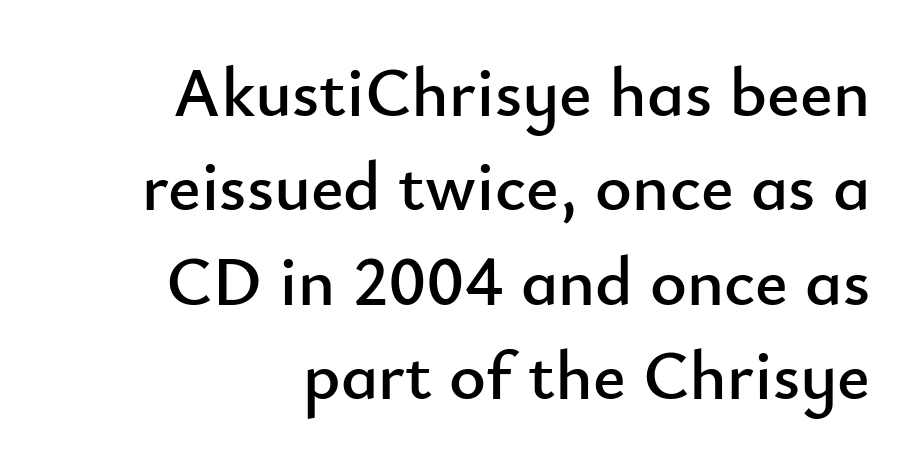
{"serif": "no", "italic": "no", "width": "normal", "stroke_contrast": "low", "x_height": "small", "monospaced": "no", "underline": "no", "line_spacing": "normal", "line_spacing_ratio": 1.35, "letter_spacing": "normal", "letter_spacing_em": 0.0, "glyph_px": 70}
